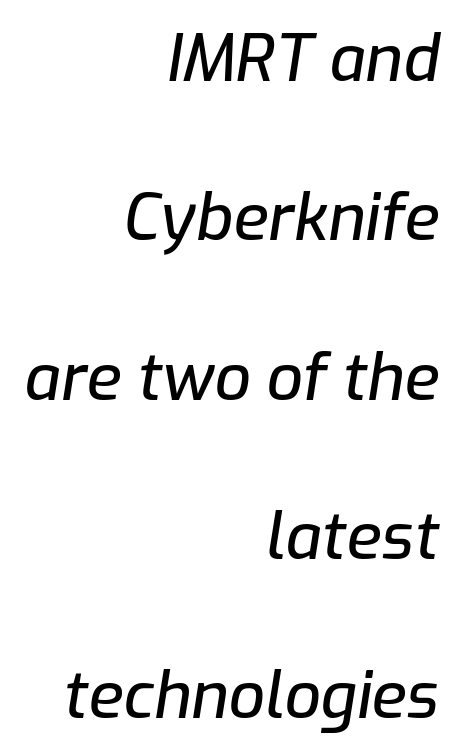
{"italic": "yes", "lean": "right", "slant_degrees": 9, "width": "normal", "stroke_contrast": "low", "x_height": "medium", "monospaced": "no", "underline": "no", "align": "right", "line_spacing": "loose", "line_spacing_ratio": 2.49, "letter_spacing": "normal", "letter_spacing_em": 0.0, "glyph_px": 64}
